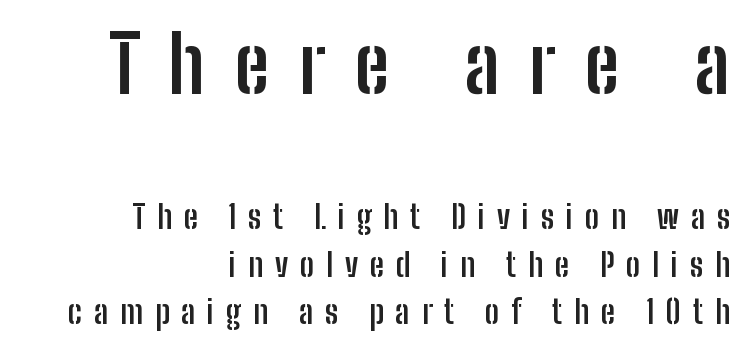
{"serif": "no", "italic": "no", "bold": "yes", "weight": "semibold", "width": "condensed", "stroke_contrast": "low", "x_height": "medium", "monospaced": "no", "underline": "no", "align": "right", "line_spacing": "normal", "line_spacing_ratio": 1.49, "letter_spacing": "wide", "letter_spacing_em": 0.37, "larger_block": "first", "size_ratio": 2.47, "glyph_px": 79}
